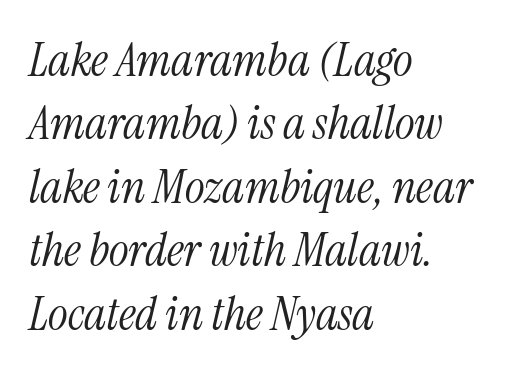
The image shows 47 px light, condensed serif type, italic (leaning right); set left-aligned, normal line spacing (1.35x), normal letter spacing, not underlined; medium stroke contrast and a medium x-height.
